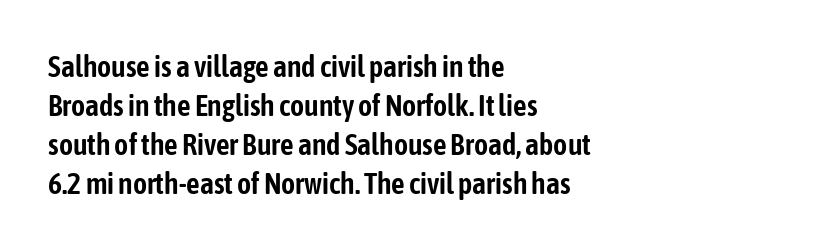
The image shows 30 px condensed sans-serif type, upright; set left-aligned, normal line spacing (1.3x), normal letter spacing, not underlined; low stroke contrast and a medium x-height.
